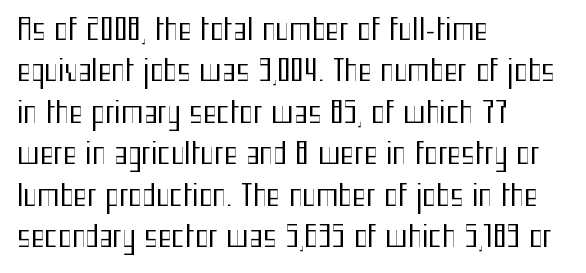
Letters rest on an invisible, unmarked baseline. The ragged edge is on the right, which tells us the setting is flush left. Interline gaps are of average width in this sample. The letters advance in unequal steps, a hallmark of proportional type. Posture: vertical. Compared with typical body copy, the letter spacing here is the same.
